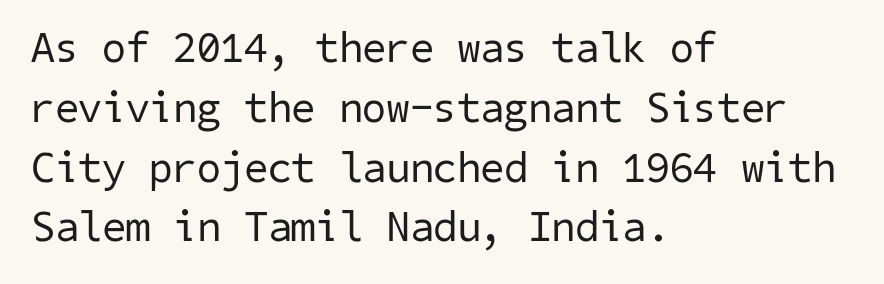
{"serif": "no", "bold": "no", "weight": "regular", "width": "normal", "stroke_contrast": "low", "x_height": "medium", "underline": "no", "align": "left", "line_spacing": "normal", "line_spacing_ratio": 1.39, "letter_spacing": "normal", "letter_spacing_em": 0.0, "glyph_px": 43}
